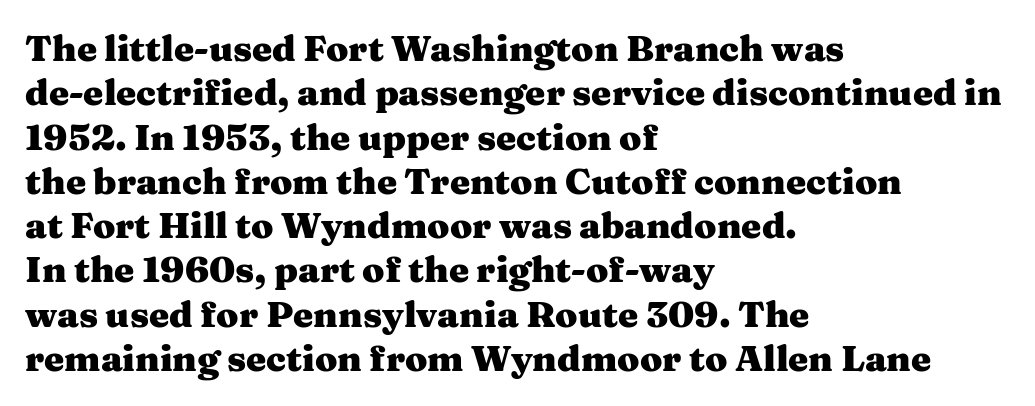
{"serif": "yes", "italic": "no", "bold": "yes", "weight": "heavy", "width": "wide", "stroke_contrast": "medium", "x_height": "medium", "monospaced": "no", "underline": "no", "align": "left", "line_spacing_ratio": 1.23, "letter_spacing": "normal", "letter_spacing_em": 0.0, "glyph_px": 36}
